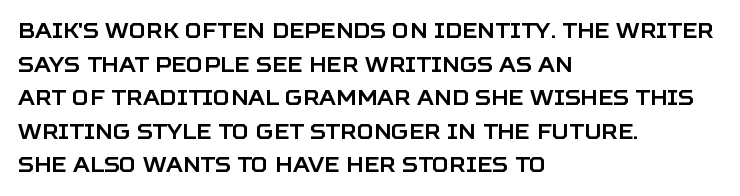
{"italic": "no", "underline": "no", "align": "left", "line_spacing": "normal", "line_spacing_ratio": 1.6, "letter_spacing": "normal", "letter_spacing_em": 0.0, "glyph_px": 21}
